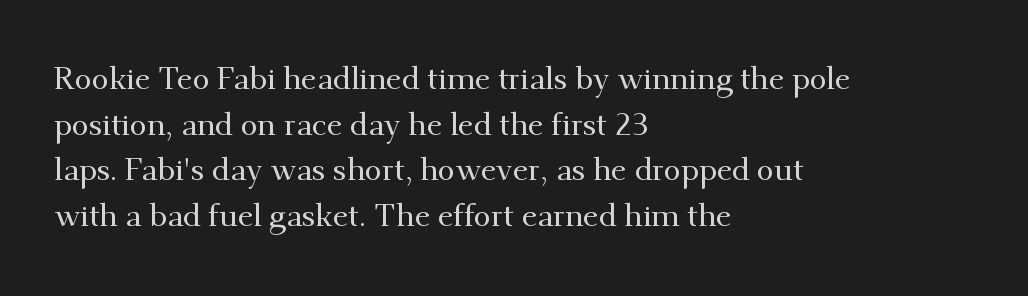
This is the regular roman posture of the typeface. The designer went with a serif here, giving each stem small feet. The space between consecutive lines is moderate. Short and long lines alike share a common starting point at left. Anything drawn beneath the words? Only blank space.
